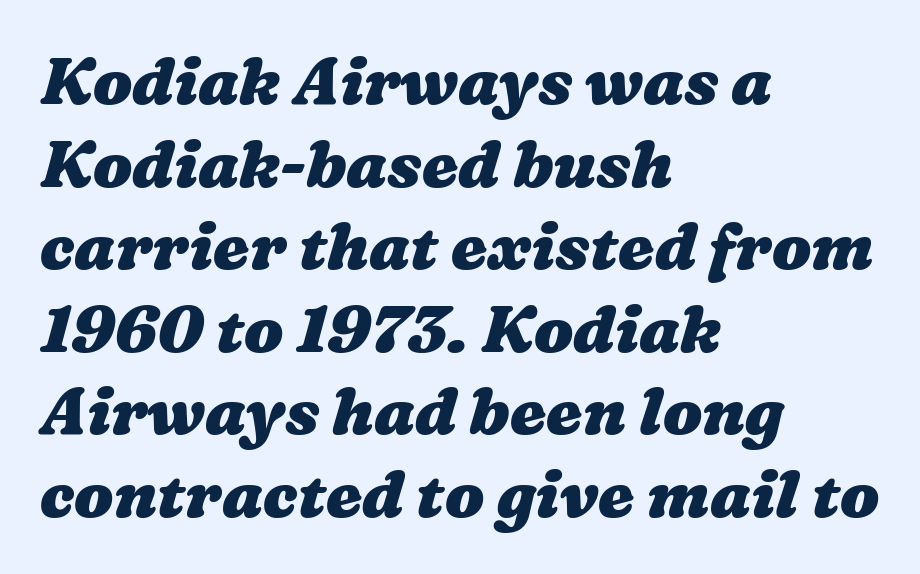
{"bold": "yes", "weight": "heavy", "width": "wide", "stroke_contrast": "medium", "x_height": "medium", "monospaced": "no", "underline": "no", "align": "left", "line_spacing": "normal", "line_spacing_ratio": 1.27, "letter_spacing": "normal", "letter_spacing_em": 0.0, "glyph_px": 65}
